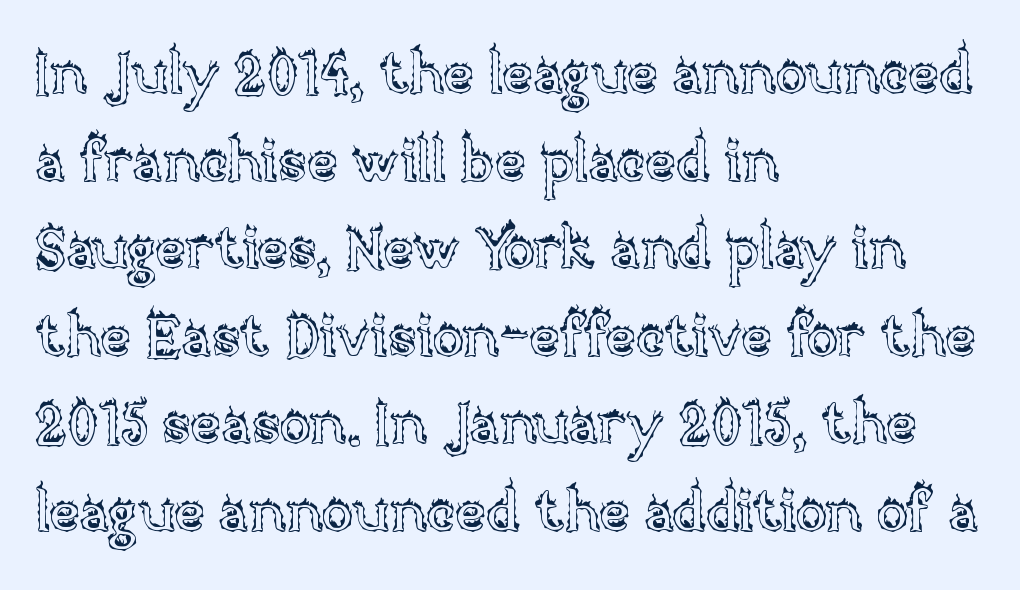
Q: Is the text italic (slanted)? A: No, it is upright.
Q: Is the text underlined? A: No.
Q: How is the paragraph aligned? A: Left-aligned.
Q: Is the spacing between letters normal or unusually wide? A: Normal.
Q: Is the spacing between lines tight, normal or loose? A: Normal.
Q: Width (condensed, normal, or wide)? A: Normal.
Q: x-height? A: Large.
Q: Monospaced? A: No.
